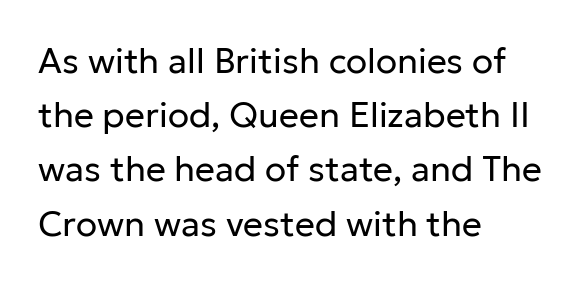
The image shows 35 px regular-weight sans-serif type, upright; set left-aligned, normal line spacing (1.55x), normal letter spacing, not underlined; low stroke contrast and a medium x-height.
